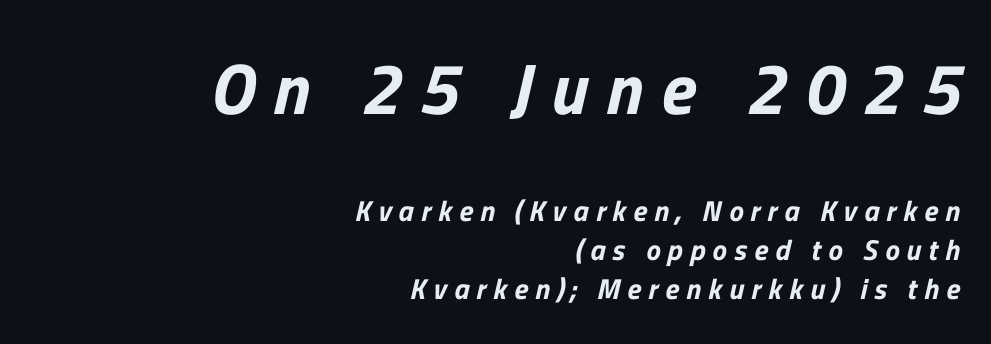
{"serif": "no", "width": "normal", "stroke_contrast": "low", "x_height": "medium", "monospaced": "no", "underline": "no", "align": "right", "line_spacing": "normal", "line_spacing_ratio": 1.36, "letter_spacing": "wide", "letter_spacing_em": 0.25, "larger_block": "first", "size_ratio": 2.48, "glyph_px": 72}
